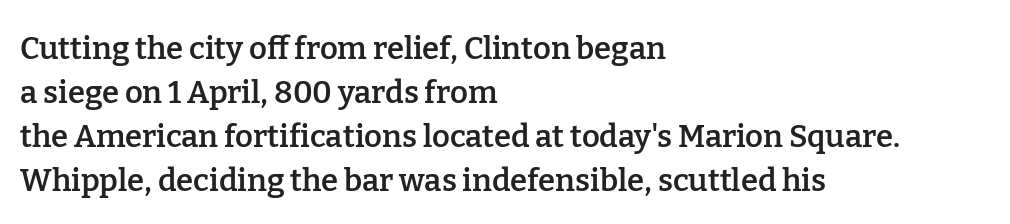
{"serif": "yes", "italic": "no", "bold": "semi", "weight": "semibold", "width": "normal", "stroke_contrast": "low", "x_height": "medium", "monospaced": "no", "underline": "no", "align": "left", "line_spacing": "normal", "line_spacing_ratio": 1.42, "letter_spacing": "normal", "letter_spacing_em": 0.0, "glyph_px": 31}
